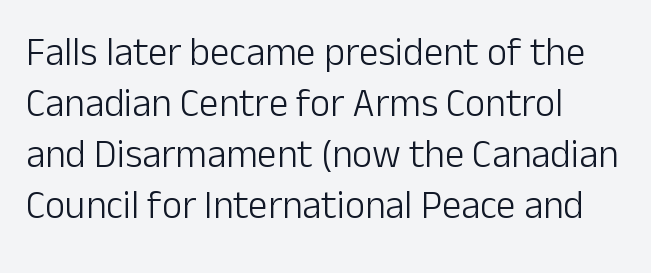
These glyphs show unthickened strokes, regular width or finer. The typesetter chose a ragged-right arrangement here. Here the designer chose a conventional face with non-uniform glyph widths. The space beneath each line is pristine and unruled.
